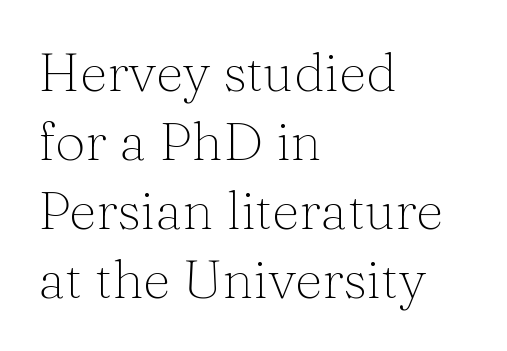
Reading down the block, your eye returns to a fixed left position each line. The passage shown is typed in a proportional face where columns would drift. I'd call this a serif setting — the letters wear small feet. The string is rendered with underlining switched off. This is roman type, the default non-slanted kind.
